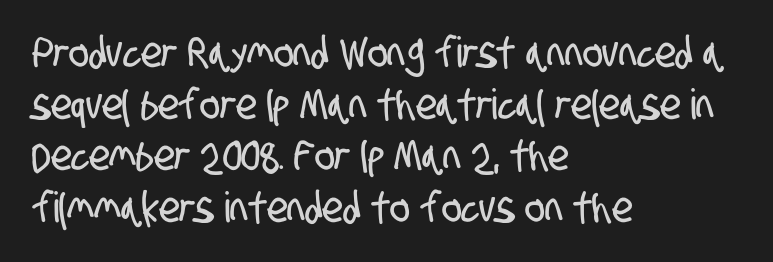
{"serif": "no", "width": "condensed", "stroke_contrast": "low", "x_height": "large", "monospaced": "no", "underline": "no", "align": "left", "line_spacing_ratio": 1.23, "letter_spacing": "normal", "letter_spacing_em": 0.0, "glyph_px": 42}
